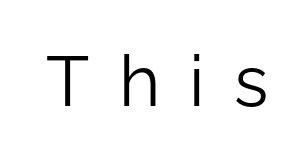
The image shows 71 px light sans-serif type, upright; set unusually wide letter spacing (+0.41 em), not underlined; low stroke contrast and a medium x-height.
